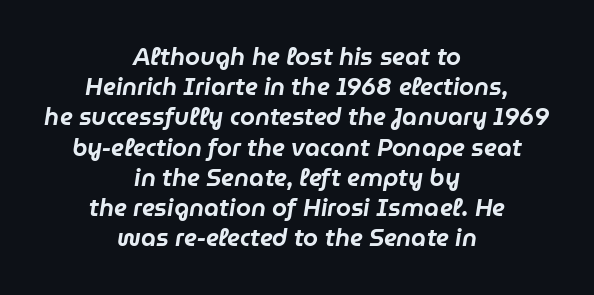
Style check: oblique. The space directly below the letters is spotless. Spacing between characters is what you'd get straight out of the box. Casual observation: everything's sitting right in the middle. The vertical gap from one line to the next is medium.
